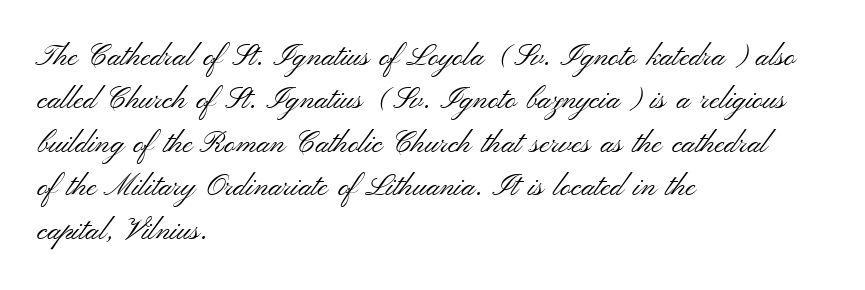
Q: Is the text bold? A: No.
Q: Is the text italic (slanted)? A: Yes.
Q: Is the typeface a serif or a sans-serif typeface? A: Sans-serif.
Q: Is the text underlined? A: No.
Q: How is the paragraph aligned? A: Left-aligned.
Q: Is the spacing between letters normal or unusually wide? A: Normal.
Q: Is the spacing between lines tight, normal or loose? A: Normal.
Q: Width (condensed, normal, or wide)? A: Wide.
Q: Stroke contrast? A: Medium.
Q: x-height? A: Small.
Q: Monospaced? A: No.
